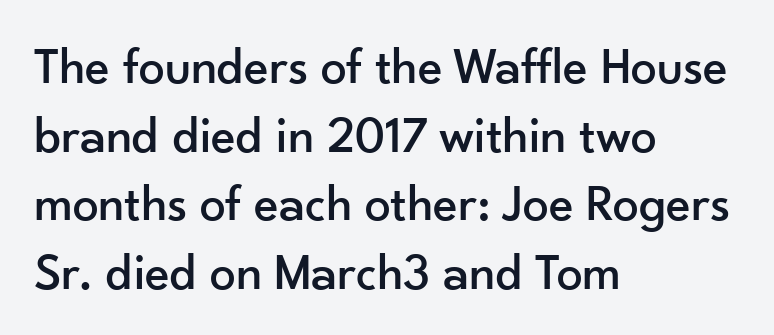
The image shows 52 px sans-serif type, upright; set left-aligned, normal line spacing (1.32x), normal letter spacing, not underlined; low stroke contrast and a small x-height.
